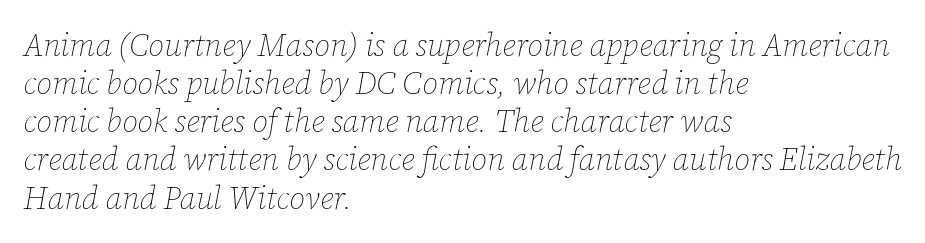
Counters stay open thanks to moderate or lighter strokes. Quick note: underline off. Tracking here is standard; glyphs follow each other at the usual distance. These lines are set flush left with a ragged right edge.
